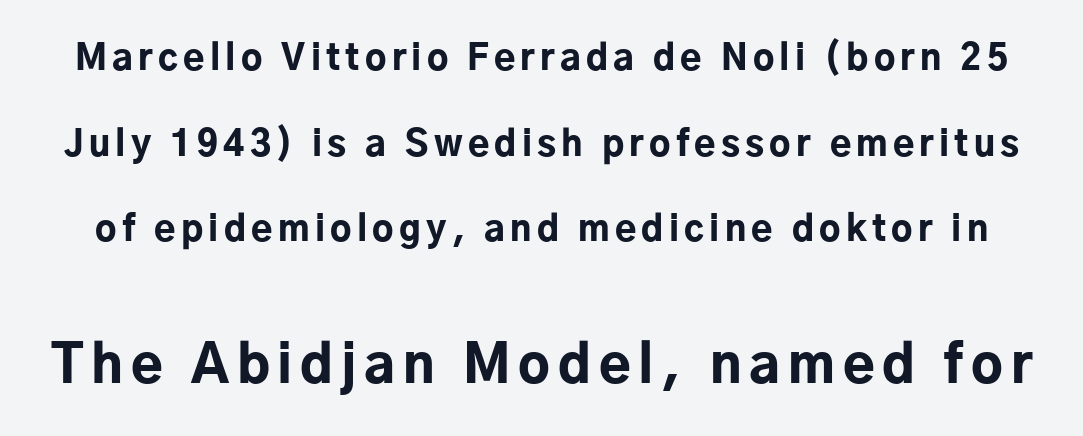
Q: Is the text bold? A: Yes.
Q: Is the text italic (slanted)? A: No, it is upright.
Q: Is the typeface a serif or a sans-serif typeface? A: Sans-serif.
Q: Is the text underlined? A: No.
Q: Is the spacing between lines tight, normal or loose? A: Loose.
Q: Which block of text is set in a larger size, the first (top) or the second (bottom)? A: The second (bottom) one.
Q: Width (condensed, normal, or wide)? A: Normal.
Q: Stroke contrast? A: Low.
Q: x-height? A: Medium.
Q: Monospaced? A: No.
